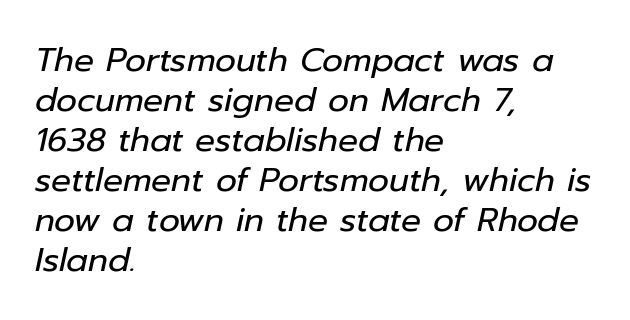
The passage shown has conventional tracking throughout. These lines are rendered in a variable-pitch font. An italicized treatment has been applied to the whole sample. If you drew a ruler down the left edge, every line would touch it.
